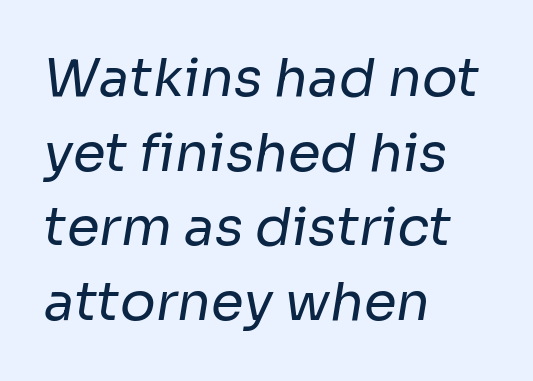
Spacing verdict: proportional, widths tailored to each character. The baseline area is clear. Left-aligned paragraph, ragged on the right. This block has exactly the height ordinary leading produces. The rendering keeps characters at their native spacing. No letter is thick-stroked: the sample isn't bold.
